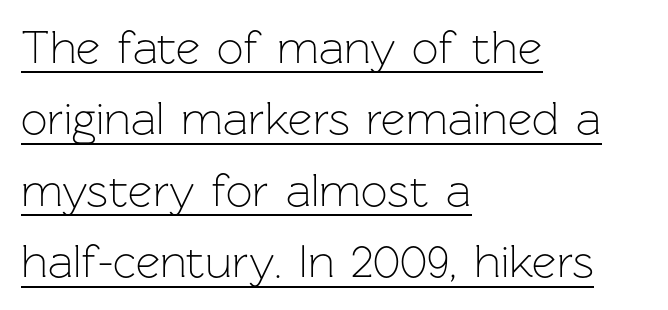
The image shows 47 px light sans-serif type, upright; set left-aligned, normal line spacing (1.52x), normal letter spacing, underlined; low stroke contrast and a medium x-height.
